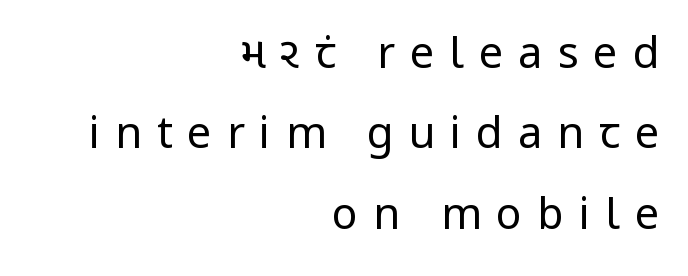
{"serif": "no", "italic": "no", "bold": "no", "weight": "regular", "width": "normal", "stroke_contrast": "low", "x_height": "medium", "monospaced": "no", "underline": "no", "align": "right", "line_spacing_ratio": 1.87, "letter_spacing": "wide", "letter_spacing_em": 0.35, "glyph_px": 43}
